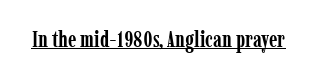
Q: Is the text bold? A: Yes.
Q: Is the text italic (slanted)? A: No, it is upright.
Q: Is the text underlined? A: Yes.
Q: Is the spacing between letters normal or unusually wide? A: Normal.
